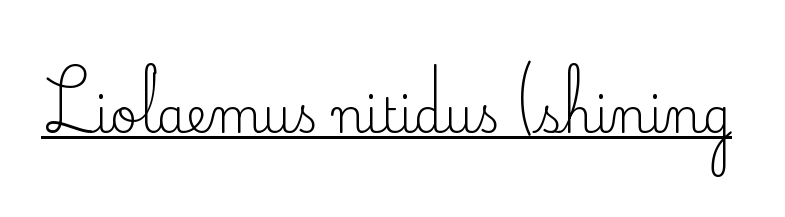
The image shows 47 px regular-weight serif type, upright; set normal letter spacing, underlined; medium stroke contrast and a small x-height.
